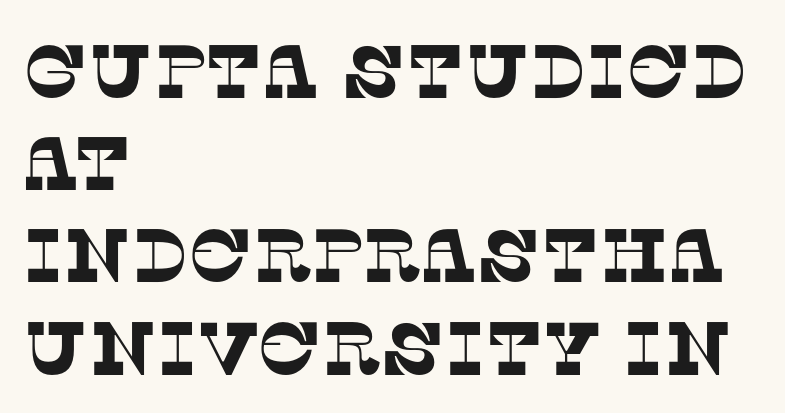
Q: Is the typeface a serif or a sans-serif typeface? A: Serif.
Q: Is the text underlined? A: No.
Q: How is the paragraph aligned? A: Left-aligned.
Q: Is the spacing between letters normal or unusually wide? A: Normal.
Q: Width (condensed, normal, or wide)? A: Normal.
Q: Stroke contrast? A: Low.
Q: x-height? A: Large.
Q: Monospaced? A: No.
